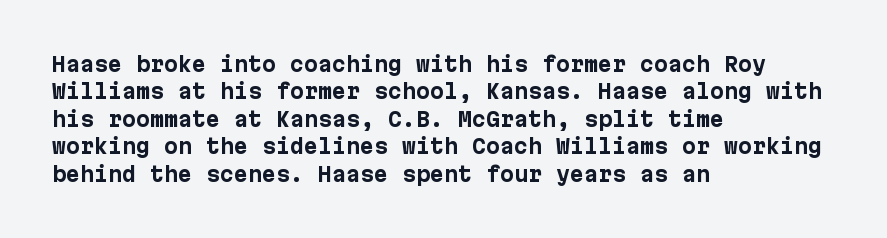
Q: Is the text bold? A: Yes.
Q: Is the text italic (slanted)? A: No, it is upright.
Q: Is the text underlined? A: No.
Q: How is the paragraph aligned? A: Left-aligned.
Q: Is the spacing between letters normal or unusually wide? A: Normal.
Q: Is the spacing between lines tight, normal or loose? A: Normal.
